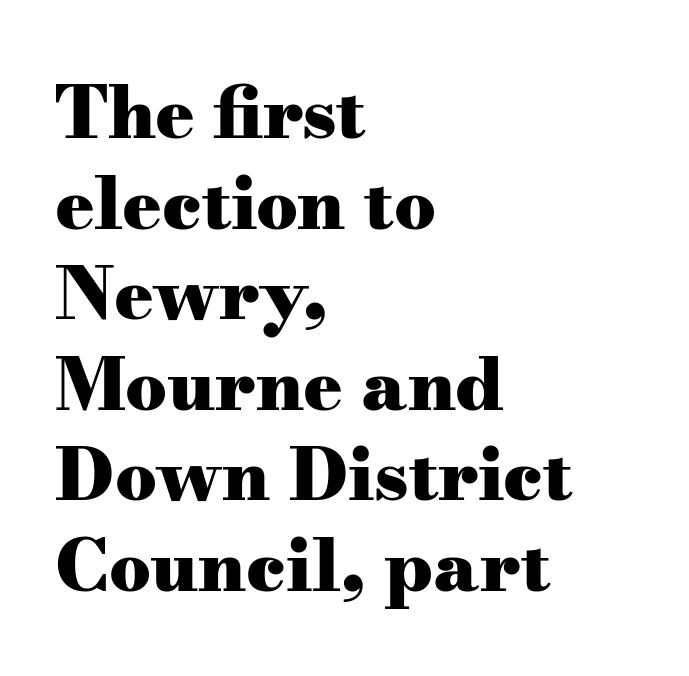
{"serif": "yes", "italic": "no", "bold": "yes", "weight": "heavy", "width": "wide", "stroke_contrast": "medium", "x_height": "small", "monospaced": "no", "underline": "no", "align": "left", "line_spacing_ratio": 1.24, "letter_spacing": "normal", "letter_spacing_em": 0.0, "glyph_px": 73}
